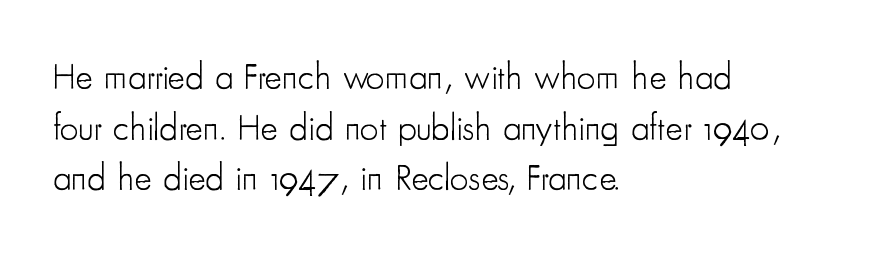
Notice how the stems are strictly vertical — no italics here. Leading matches the norm, producing a regular column. These lines are composed in type without serifs. This rendering features lettering with no underline. How are the letters spaced? Ordinarily, with no added tracking. Notice how the passage keeps a crisp vertical edge on the left only.
